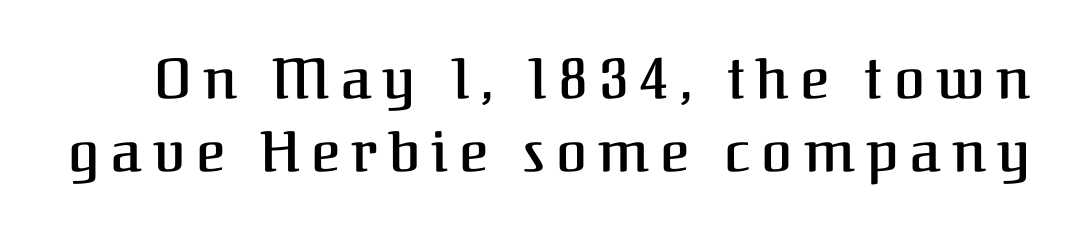
The image shows 56 px semibold serif type, upright; set normal line spacing (1.3x), unusually wide letter spacing (+0.2 em), not underlined; medium stroke contrast and a medium x-height.
